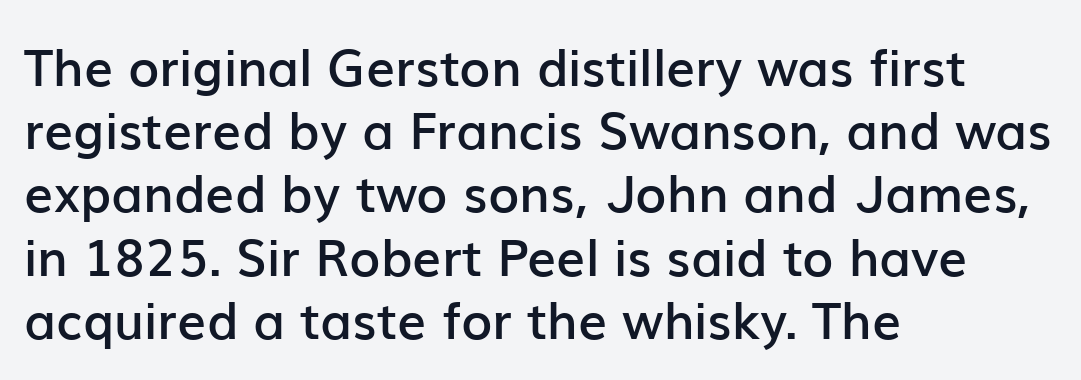
The image shows 51 px semibold sans-serif type, upright; set left-aligned, line spacing 1.24x, normal letter spacing, not underlined; low stroke contrast and a medium x-height.
